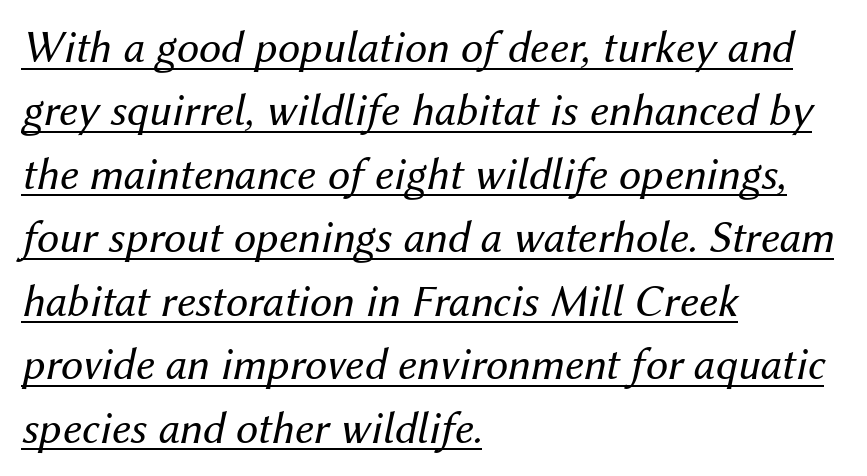
Q: Is the text bold? A: No.
Q: Is the text italic (slanted)? A: Yes, it leans right by about 12 degrees.
Q: Is the text underlined? A: Yes.
Q: How is the paragraph aligned? A: Left-aligned.
Q: Is the spacing between letters normal or unusually wide? A: Normal.
Q: Is the spacing between lines tight, normal or loose? A: Normal.
Q: Width (condensed, normal, or wide)? A: Normal.
Q: Stroke contrast? A: Medium.
Q: x-height? A: Medium.
Q: Monospaced? A: No.
